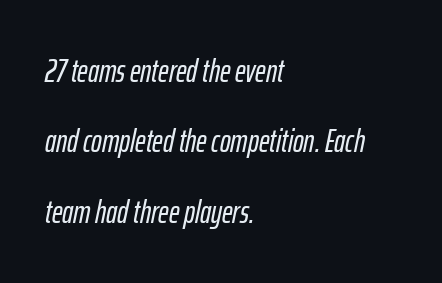
{"italic": "yes", "lean": "right", "slant_degrees": 12, "width": "condensed", "stroke_contrast": "low", "x_height": "medium", "monospaced": "no", "underline": "no", "align": "left", "line_spacing": "loose", "line_spacing_ratio": 2.2, "letter_spacing": "normal", "letter_spacing_em": 0.0, "glyph_px": 32}
